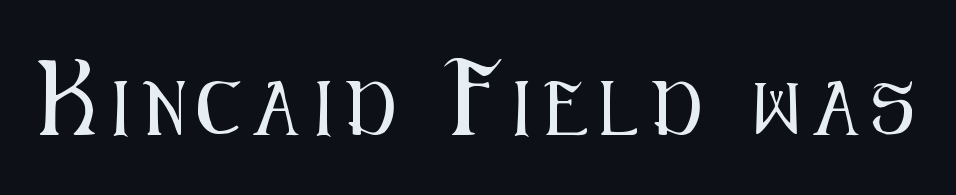
The image shows 53 px condensed type, upright; set unusually wide letter spacing (+0.26 em), not underlined; medium stroke contrast and a medium x-height.
